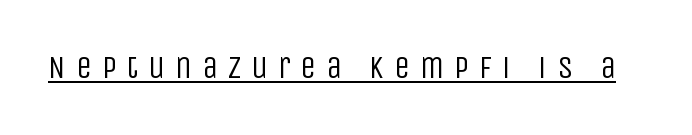
The image shows 32 px regular-weight, condensed sans-serif type, upright; set unusually wide letter spacing (+0.31 em), underlined; low stroke contrast and a large x-height.
